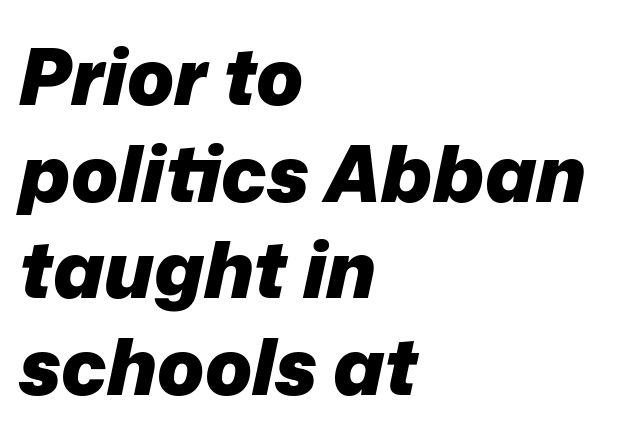
Q: Is the text bold? A: Yes.
Q: Is the text italic (slanted)? A: Yes, it leans right by about 12 degrees.
Q: Is the text underlined? A: No.
Q: How is the paragraph aligned? A: Left-aligned.
Q: Is the spacing between letters normal or unusually wide? A: Normal.
Q: Width (condensed, normal, or wide)? A: Normal.
Q: Stroke contrast? A: Low.
Q: x-height? A: Medium.
Q: Monospaced? A: No.
